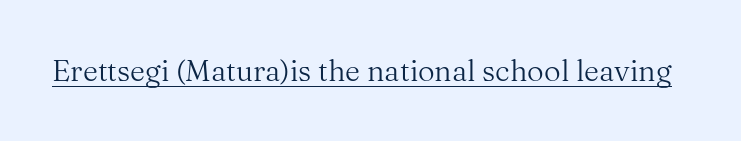
The font's upright variant was chosen for this text. Does a line run under the words? Yes, clearly. Little horizontal feet cap the strokes, marking this as serif type. Varying glyph widths throughout — classic text-font behaviour. How are the letters spaced? Ordinarily, with no added tracking.
